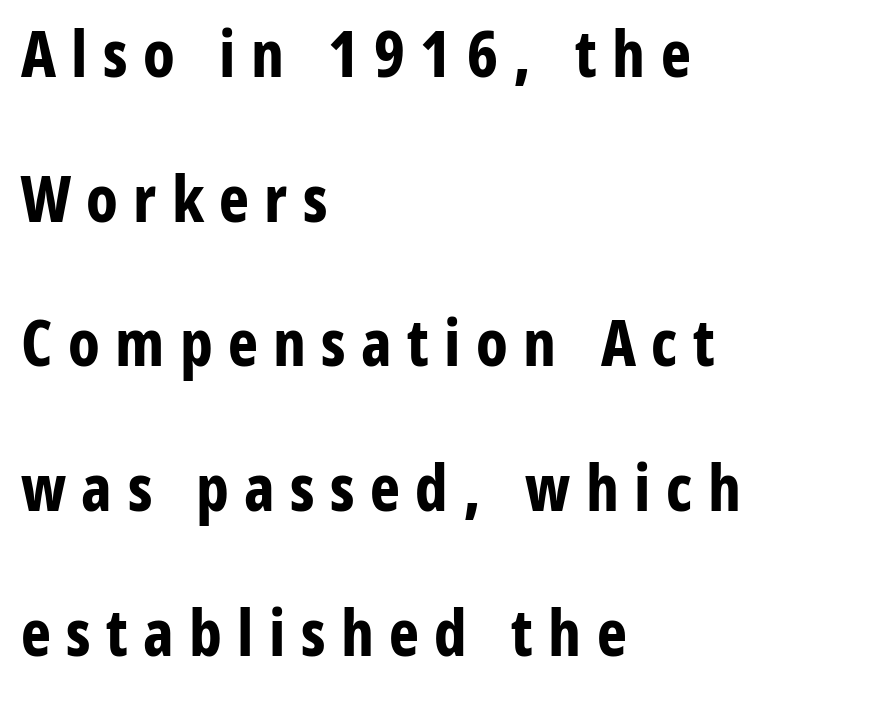
Q: Is the text bold? A: Yes.
Q: Is the text italic (slanted)? A: No, it is upright.
Q: Is the typeface a serif or a sans-serif typeface? A: Sans-serif.
Q: Is the text underlined? A: No.
Q: How is the paragraph aligned? A: Left-aligned.
Q: Is the spacing between letters normal or unusually wide? A: Unusually wide.
Q: Is the spacing between lines tight, normal or loose? A: Loose.
Q: Width (condensed, normal, or wide)? A: Condensed.
Q: Stroke contrast? A: Low.
Q: x-height? A: Medium.
Q: Monospaced? A: No.
